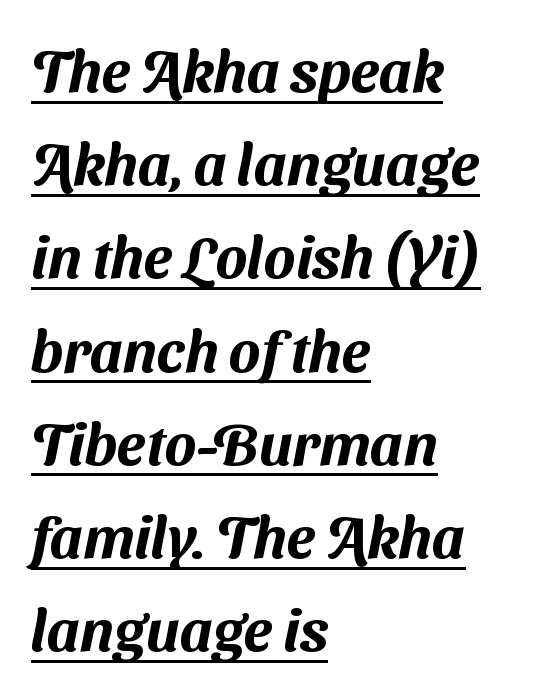
The image shows 59 px sans-serif type; set left-aligned, normal line spacing (1.58x), normal letter spacing, underlined; medium stroke contrast and a medium x-height.
